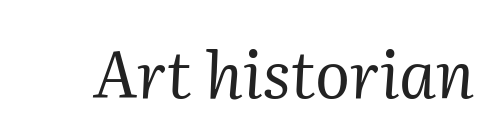
{"serif": "yes", "italic": "yes", "lean": "right", "slant_degrees": 2, "bold": "no", "weight": "regular", "width": "normal", "stroke_contrast": "medium", "x_height": "medium", "monospaced": "no", "underline": "no", "letter_spacing": "normal", "letter_spacing_em": 0.0, "glyph_px": 65}
